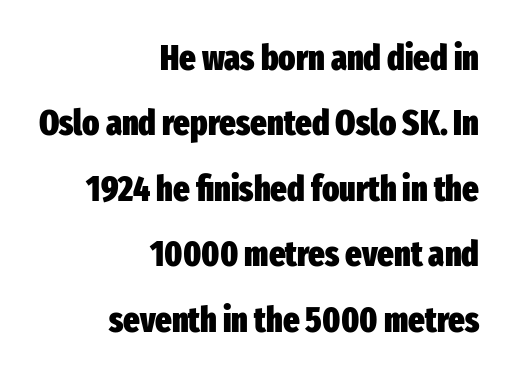
Q: Is the text bold? A: Yes.
Q: Is the text italic (slanted)? A: No, it is upright.
Q: Is the typeface a serif or a sans-serif typeface? A: Sans-serif.
Q: Is the text underlined? A: No.
Q: How is the paragraph aligned? A: Right-aligned.
Q: Is the spacing between letters normal or unusually wide? A: Normal.
Q: Width (condensed, normal, or wide)? A: Condensed.
Q: Stroke contrast? A: Low.
Q: x-height? A: Medium.
Q: Monospaced? A: No.
